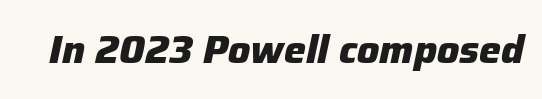
The image shows 39 px heavy type, italic (leaning right); set normal letter spacing, not underlined; low stroke contrast and a medium x-height.
